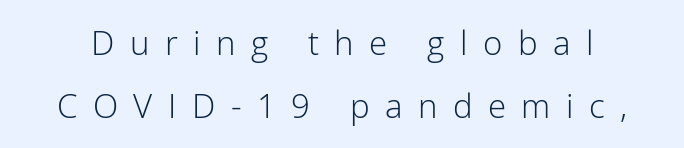
In terms of leading, this rendering errs on the spacious side. You can tell it's not italic because the verticals are truly vertical. Each stroke keeps to a modest, everyday thickness or less. Do the characters align in a grid? No, the font is proportional. The gaps between neighbouring characters are conspicuously large. The space beneath each line is pristine and unruled.
